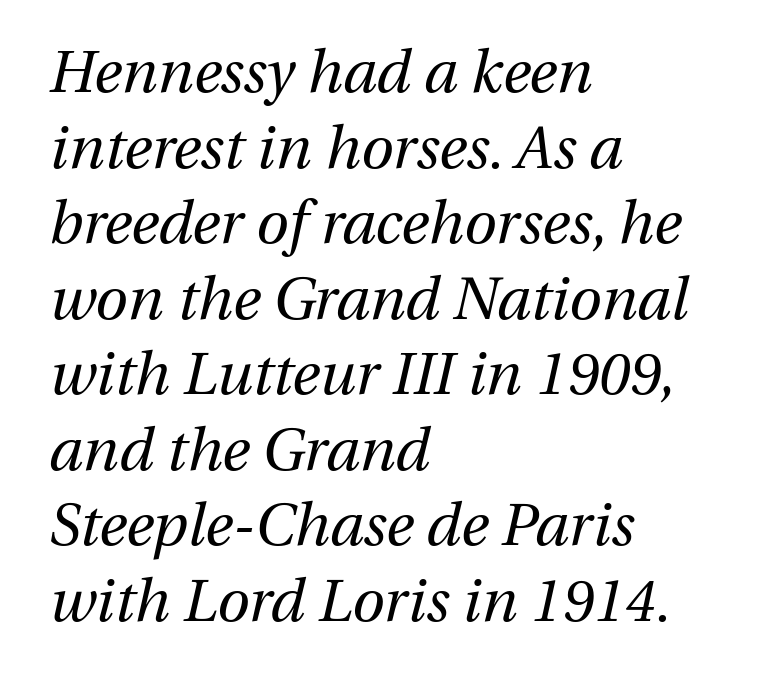
The vertical gap from one line to the next is medium. Letters have the restrained weight of plain body copy at most. Where is the straight margin? On the left. Descenders are the only things crossing below the line. Letter spacing: default.
